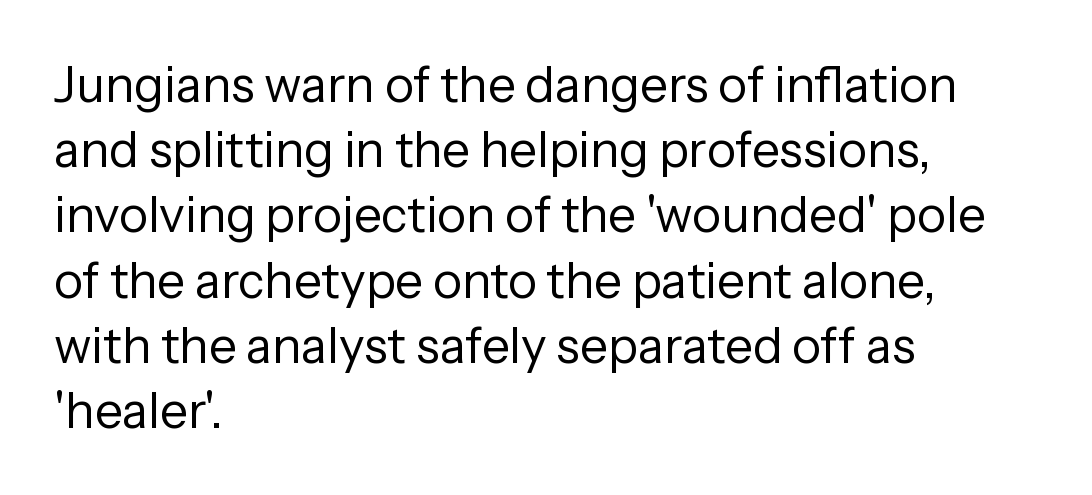
{"serif": "no", "italic": "no", "bold": "no", "weight": "regular", "width": "normal", "stroke_contrast": "low", "x_height": "medium", "monospaced": "no", "underline": "no", "align": "left", "line_spacing": "normal", "line_spacing_ratio": 1.33, "letter_spacing": "normal", "letter_spacing_em": 0.0, "glyph_px": 49}
